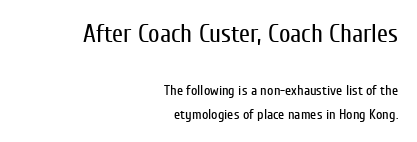
This rendering uses right alignment, leaving the left contour irregular. Counters stay open thanks to moderate or lighter strokes. The foot of each line stays bare and open. Compare the two chunks: the upper has the greater cap height.
